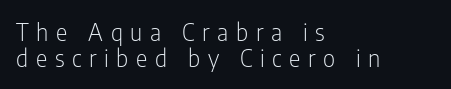
Each word looks stretched out because of the extra space between its letters. Does the leading feel generous? Not at all — it's pinched. Words float on clear page, feet unadorned. The type sits square on the baseline with zero lean. Leftover space on each line is placed entirely after the last word.
